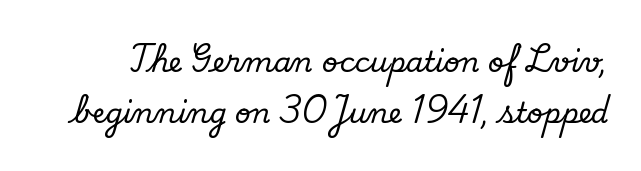
The image shows 28 px serif type; set line spacing 1.83x, normal letter spacing, not underlined; low stroke contrast and a small x-height.
